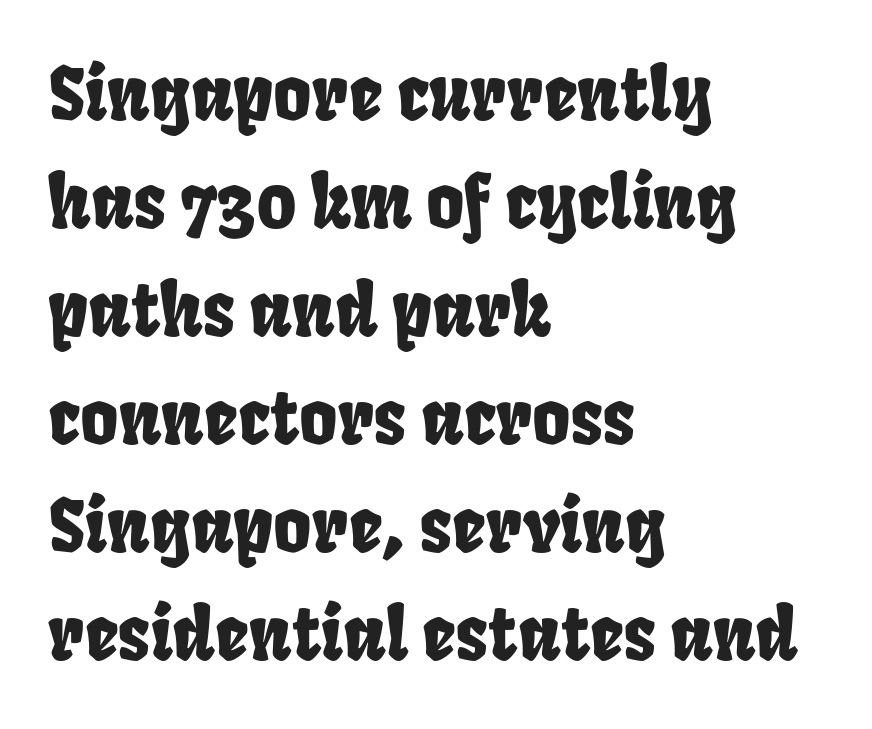
The image shows 73 px condensed sans-serif type; set left-aligned, normal line spacing (1.48x), normal letter spacing, not underlined; low stroke contrast and a large x-height.
